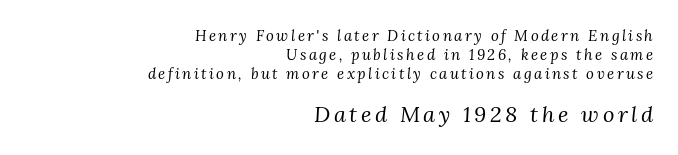
Unbolded letterforms with no extra heft. Character size in the trailing block exceeds that of the leading block. Slant detected: the letters are inclined. Compared with typical paragraphs, the rows here are spaced about the same. Honestly, there is no underline to notice here at all.
